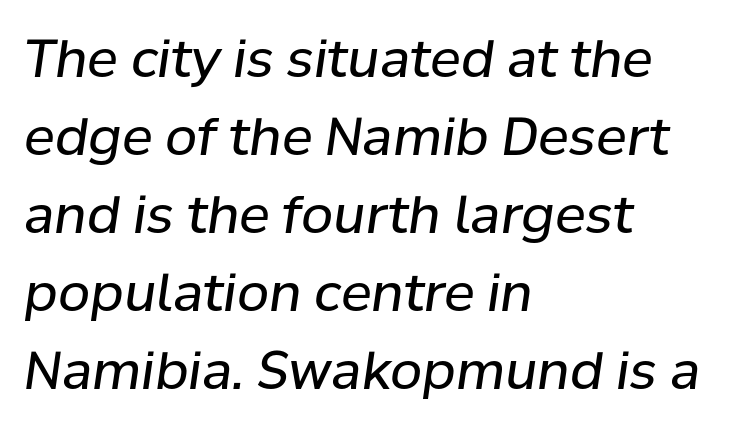
The image shows 52 px regular-weight type, italic (leaning right); set left-aligned, normal line spacing (1.5x), normal letter spacing, not underlined; low stroke contrast and a medium x-height.
